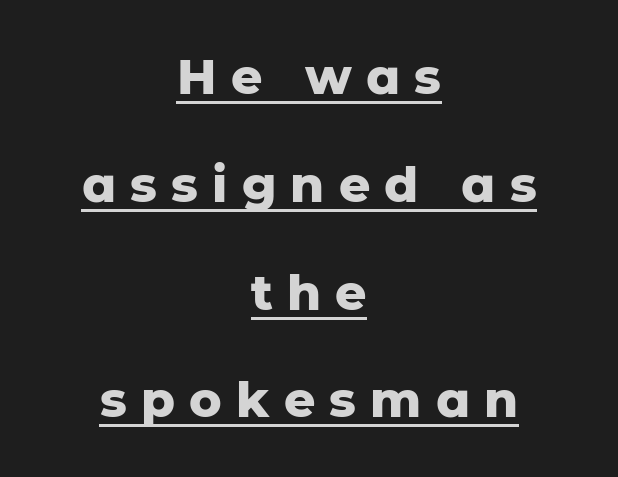
{"serif": "no", "italic": "no", "bold": "yes", "weight": "heavy", "width": "normal", "stroke_contrast": "low", "x_height": "medium", "monospaced": "no", "underline": "yes", "align": "center", "line_spacing": "loose", "line_spacing_ratio": 2.2, "letter_spacing": "wide", "letter_spacing_em": 0.29, "glyph_px": 49}
